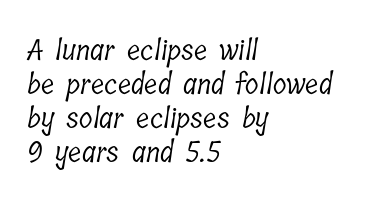
No heavy texture on the line: the type isn't bold. Typographically, this falls in the serif category. What stands out about the letter spacing? Nothing — it is the standard amount. Notice how the passage keeps a crisp vertical edge on the left only. The letters advance in unequal steps, a hallmark of proportional type.
